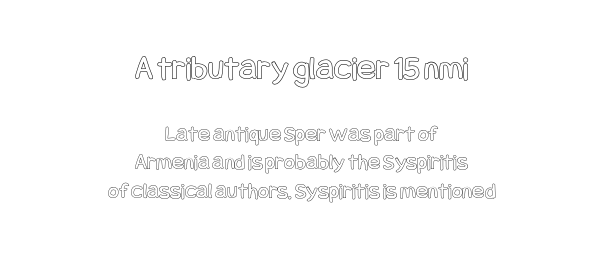
Q: Is the text italic (slanted)? A: No, it is upright.
Q: Is the text underlined? A: No.
Q: How is the paragraph aligned? A: Centered.
Q: Is the spacing between letters normal or unusually wide? A: Normal.
Q: Which block of text is set in a larger size, the first (top) or the second (bottom)? A: The first (top) one.
Q: Width (condensed, normal, or wide)? A: Condensed.
Q: x-height? A: Large.
